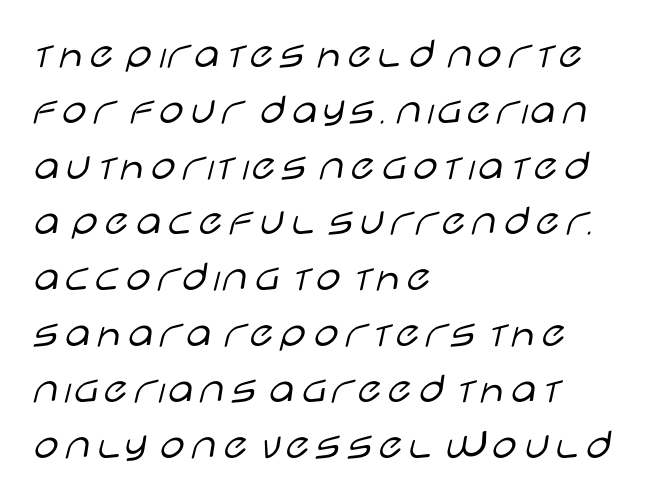
Note: no serifs on the glyphs. The strokes carry an ordinary text weight at most. Does the copy run flush right? No — it runs flush left. Do the characters align in a grid? No, the font is proportional. Letters rest on an invisible, unmarked baseline.
